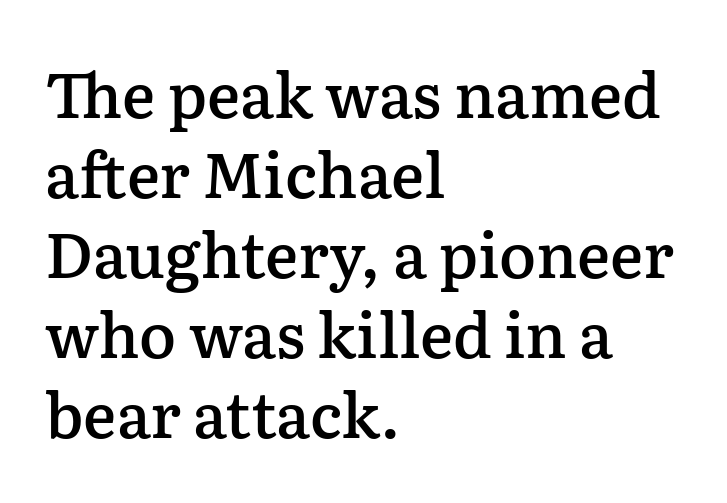
Q: Is the text bold? A: Semi-bold.
Q: Is the text italic (slanted)? A: No, it is upright.
Q: Is the typeface a serif or a sans-serif typeface? A: Serif.
Q: Is the text underlined? A: No.
Q: How is the paragraph aligned? A: Left-aligned.
Q: Is the spacing between letters normal or unusually wide? A: Normal.
Q: Is the spacing between lines tight, normal or loose? A: Normal.
Q: Width (condensed, normal, or wide)? A: Normal.
Q: Stroke contrast? A: Low.
Q: x-height? A: Medium.
Q: Monospaced? A: No.
